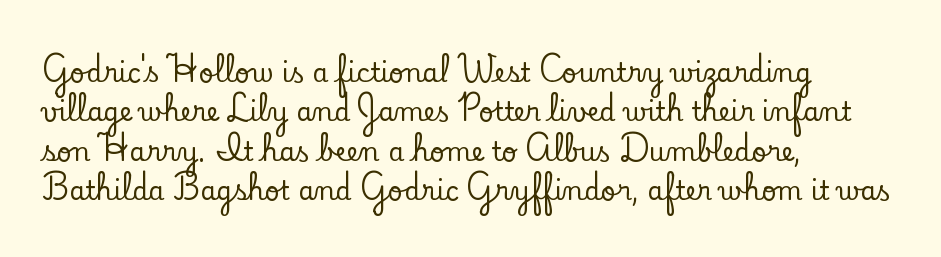
The image shows 26 px text type, upright; set left-aligned, normal line spacing (1.51x), normal letter spacing, not underlined.
